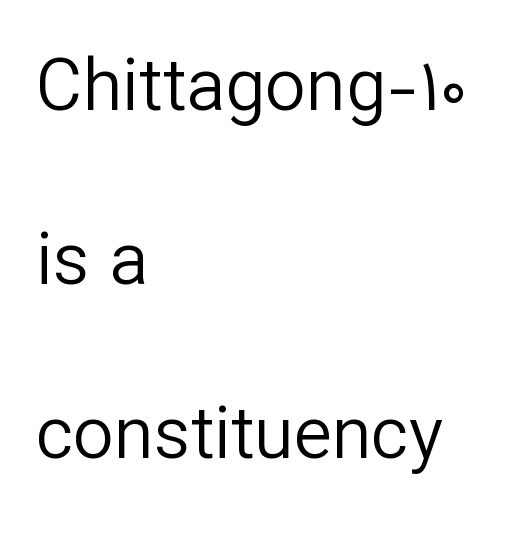
{"serif": "no", "italic": "no", "bold": "no", "weight": "regular", "width": "normal", "stroke_contrast": "low", "x_height": "medium", "monospaced": "no", "underline": "no", "align": "left", "line_spacing": "loose", "line_spacing_ratio": 2.42, "letter_spacing": "normal", "letter_spacing_em": 0.0, "glyph_px": 72}
